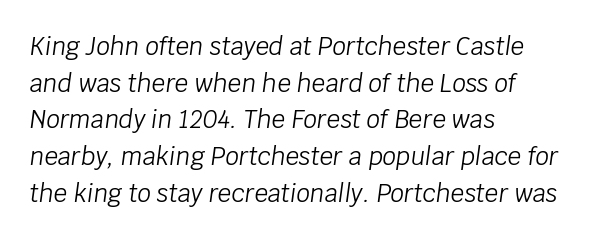
Q: Is the text bold? A: No.
Q: Is the text italic (slanted)? A: Yes, it leans right by about 8 degrees.
Q: Is the text underlined? A: No.
Q: How is the paragraph aligned? A: Left-aligned.
Q: Is the spacing between letters normal or unusually wide? A: Normal.
Q: Is the spacing between lines tight, normal or loose? A: Normal.
